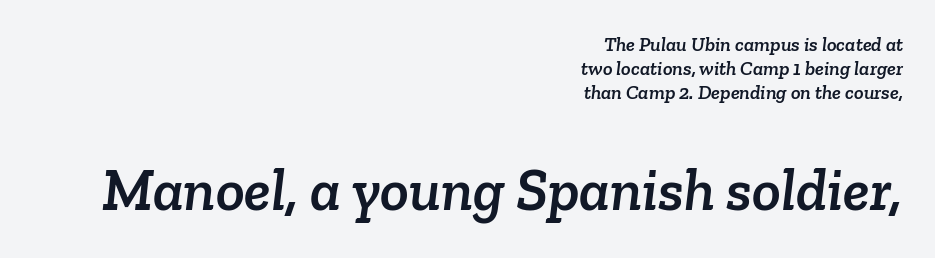
The image shows 60 px serif type; set right-aligned, line spacing 1.21x, normal letter spacing, not underlined; the second (bottom) block is 3.0x larger; low stroke contrast and a medium x-height.
